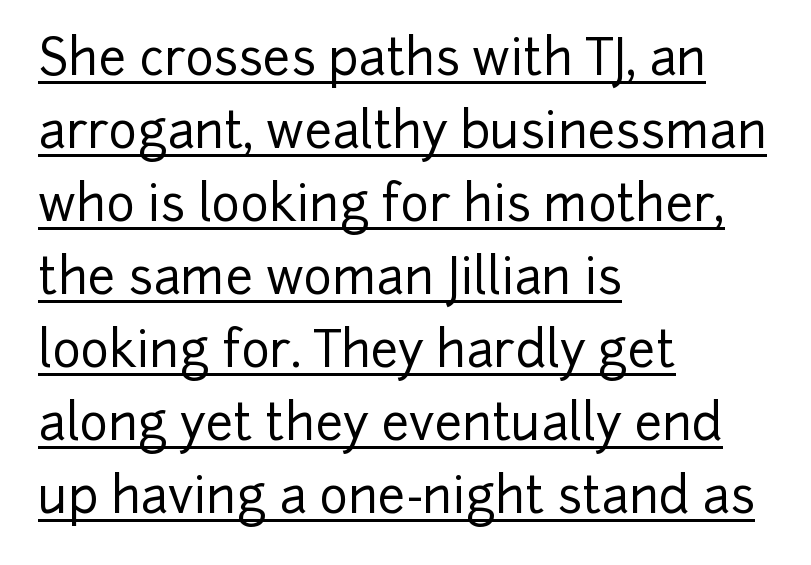
{"serif": "no", "italic": "no", "width": "normal", "stroke_contrast": "low", "x_height": "medium", "monospaced": "no", "underline": "yes", "align": "left", "line_spacing": "normal", "line_spacing_ratio": 1.49, "letter_spacing": "normal", "letter_spacing_em": 0.0, "glyph_px": 49}
